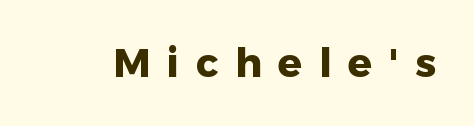
The image shows 40 px heavy sans-serif type, upright; set unusually wide letter spacing (+0.41 em), not underlined; low stroke contrast and a medium x-height.
